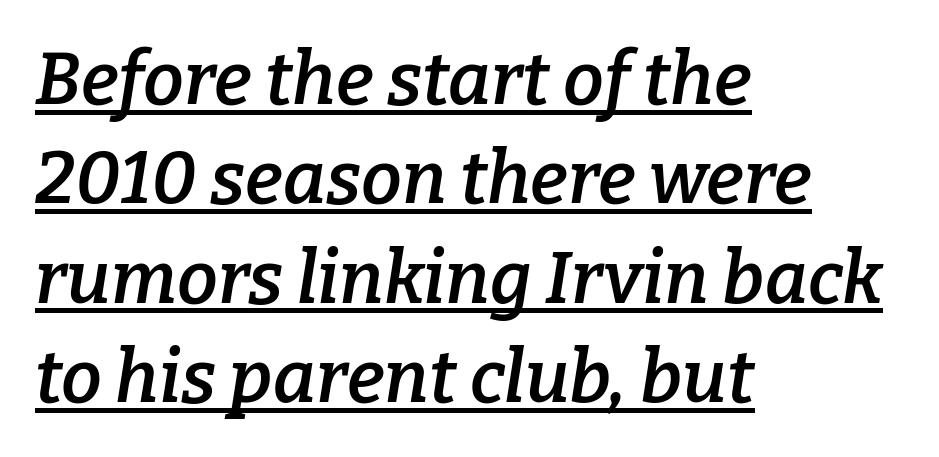
The image shows 73 px semibold serif type, italic (leaning right); set left-aligned, normal line spacing (1.36x), normal letter spacing, underlined; low stroke contrast and a medium x-height.
